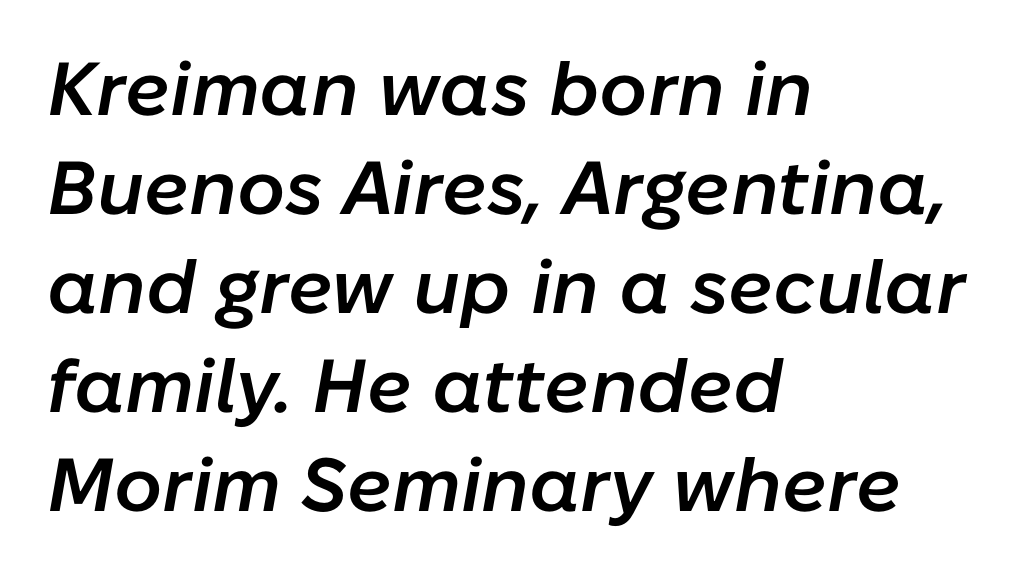
The passage shown is typed in a proportional face where columns would drift. Anything drawn beneath the words? Only blank space. What weight is shown? A semibold, between regular and bold. Observe the lean: these are italic letterforms.
